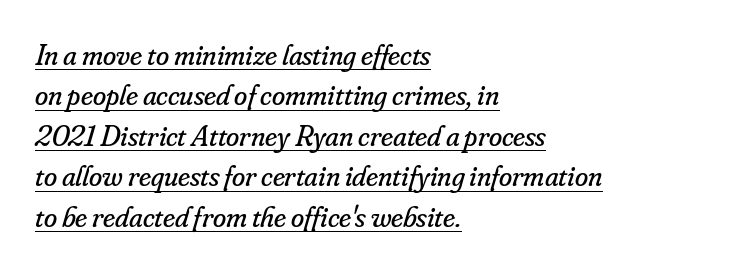
{"serif": "yes", "italic": "yes", "lean": "right", "slant_degrees": 16, "bold": "no", "weight": "regular", "width": "normal", "stroke_contrast": "low", "x_height": "small", "monospaced": "no", "underline": "yes", "align": "left", "line_spacing": "normal", "line_spacing_ratio": 1.35, "letter_spacing": "normal", "letter_spacing_em": 0.0, "glyph_px": 30}
